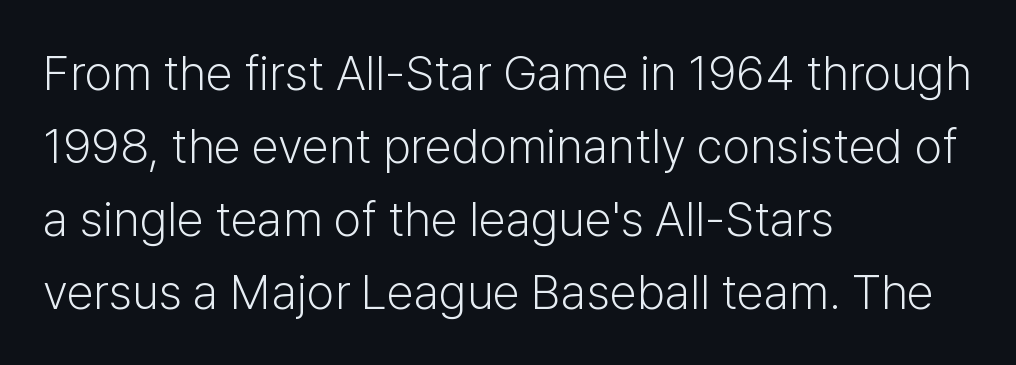
{"serif": "no", "italic": "no", "bold": "no", "weight": "light", "width": "normal", "stroke_contrast": "low", "x_height": "medium", "monospaced": "no", "underline": "no", "align": "left", "line_spacing": "normal", "line_spacing_ratio": 1.49, "letter_spacing": "normal", "letter_spacing_em": 0.0, "glyph_px": 49}
